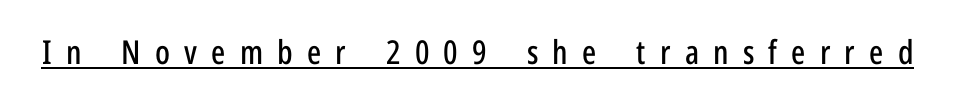
The image shows 33 px condensed sans-serif type, upright; set unusually wide letter spacing (+0.43 em), underlined; low stroke contrast and a medium x-height.
